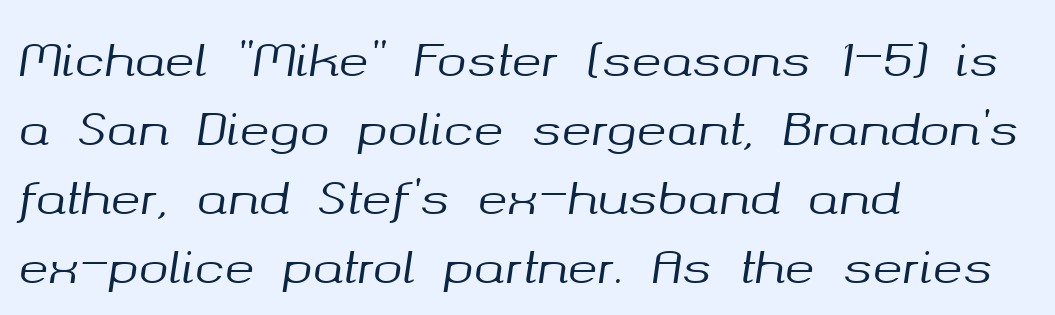
The image shows 45 px text type, italic (leaning right); set left-aligned, normal line spacing (1.53x), normal letter spacing, not underlined; medium stroke contrast and a medium x-height.
